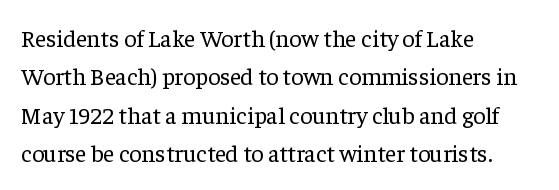
{"italic": "no", "bold": "no", "underline": "no", "align": "left", "line_spacing": "normal", "line_spacing_ratio": 1.6, "letter_spacing": "normal", "letter_spacing_em": 0.0, "glyph_px": 24}
